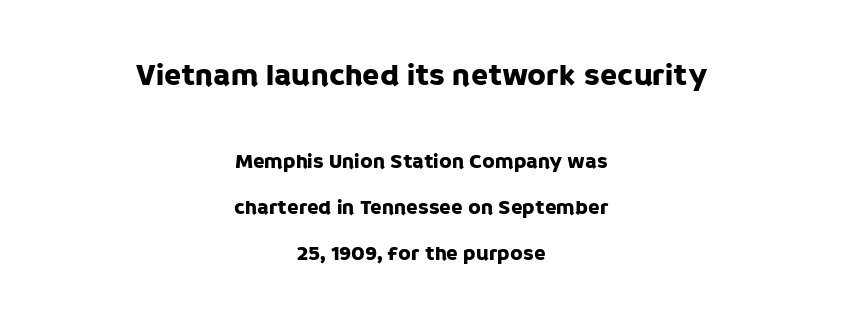
Q: Is the text italic (slanted)? A: No, it is upright.
Q: Is the typeface a serif or a sans-serif typeface? A: Sans-serif.
Q: Is the text underlined? A: No.
Q: How is the paragraph aligned? A: Centered.
Q: Is the spacing between letters normal or unusually wide? A: Normal.
Q: Is the spacing between lines tight, normal or loose? A: Loose.
Q: Which block of text is set in a larger size, the first (top) or the second (bottom)? A: The first (top) one.
Q: Width (condensed, normal, or wide)? A: Normal.
Q: Stroke contrast? A: Low.
Q: x-height? A: Large.
Q: Monospaced? A: No.
